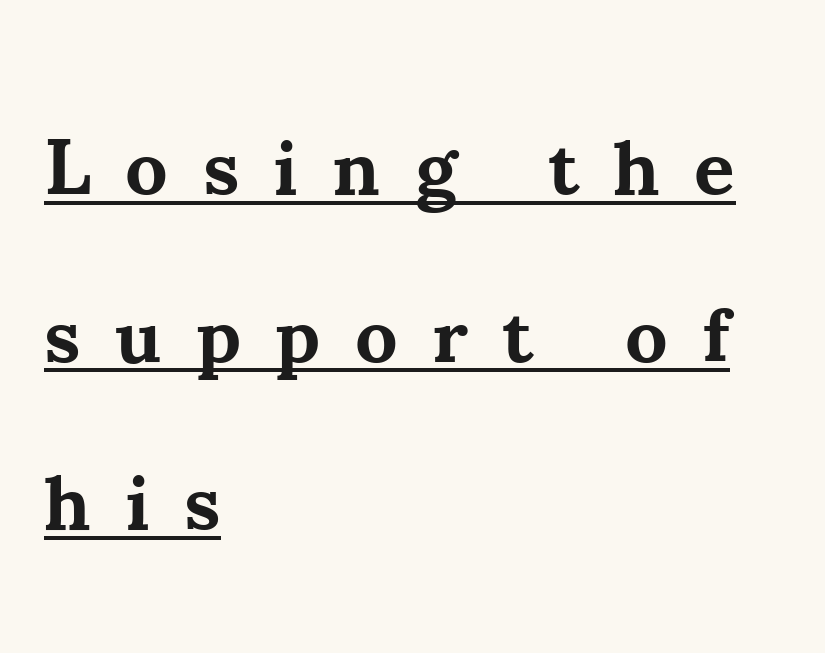
Q: Is the text bold? A: Yes.
Q: Is the text italic (slanted)? A: No, it is upright.
Q: Is the typeface a serif or a sans-serif typeface? A: Serif.
Q: Is the text underlined? A: Yes.
Q: How is the paragraph aligned? A: Left-aligned.
Q: Is the spacing between letters normal or unusually wide? A: Unusually wide.
Q: Is the spacing between lines tight, normal or loose? A: Loose.
Q: Width (condensed, normal, or wide)? A: Normal.
Q: Stroke contrast? A: Medium.
Q: x-height? A: Small.
Q: Monospaced? A: No.
